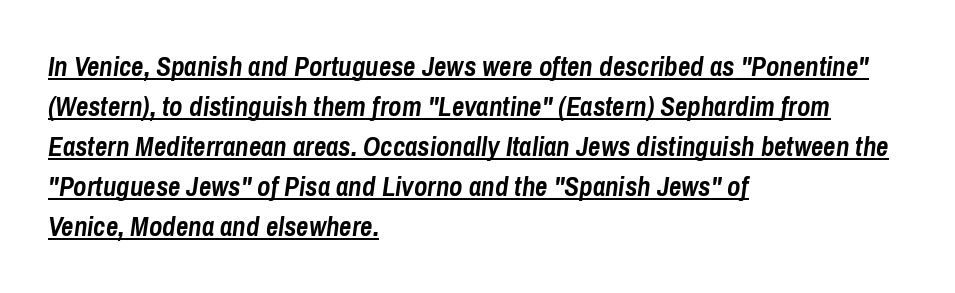
{"italic": "yes", "lean": "right", "slant_degrees": 8, "bold": "yes", "underline": "yes", "align": "left", "line_spacing": "normal", "line_spacing_ratio": 1.48, "letter_spacing": "normal", "letter_spacing_em": 0.0, "glyph_px": 27}
